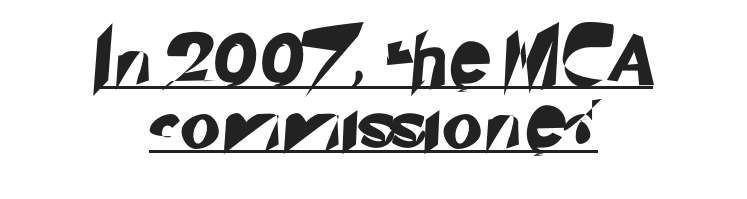
Q: Is the typeface a serif or a sans-serif typeface? A: Sans-serif.
Q: Is the text underlined? A: Yes.
Q: How is the paragraph aligned? A: Centered.
Q: Is the spacing between lines tight, normal or loose? A: Normal.
Q: Width (condensed, normal, or wide)? A: Normal.
Q: Stroke contrast? A: Low.
Q: x-height? A: Small.
Q: Monospaced? A: No.
